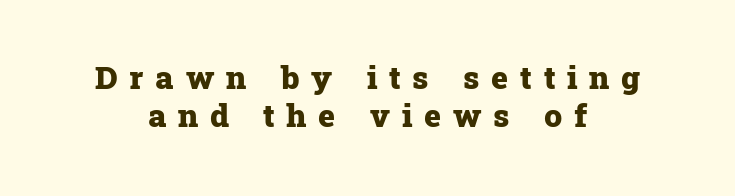
Q: Is the text bold? A: Yes.
Q: Is the text italic (slanted)? A: No, it is upright.
Q: Is the typeface a serif or a sans-serif typeface? A: Serif.
Q: Is the text underlined? A: No.
Q: How is the paragraph aligned? A: Centered.
Q: Is the spacing between letters normal or unusually wide? A: Unusually wide.
Q: Width (condensed, normal, or wide)? A: Normal.
Q: Stroke contrast? A: Low.
Q: x-height? A: Medium.
Q: Monospaced? A: No.
